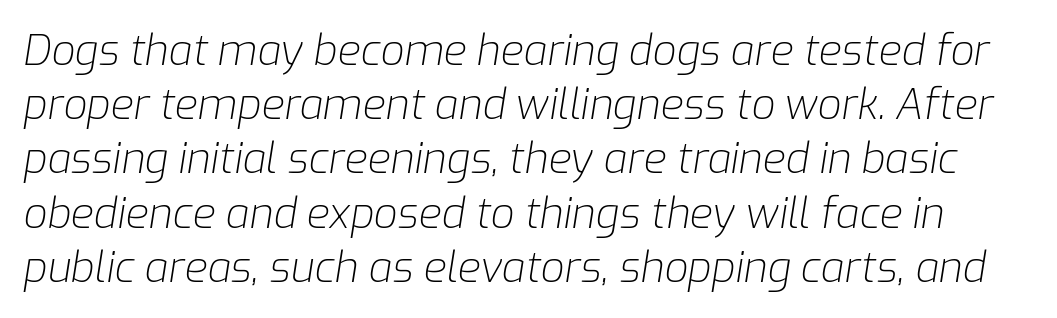
Q: Is the text bold? A: No.
Q: Is the text italic (slanted)? A: Yes, it leans right by about 9 degrees.
Q: Is the text underlined? A: No.
Q: Is the spacing between letters normal or unusually wide? A: Normal.
Q: Is the spacing between lines tight, normal or loose? A: Normal.
Q: Width (condensed, normal, or wide)? A: Normal.
Q: Stroke contrast? A: Low.
Q: x-height? A: Medium.
Q: Monospaced? A: No.
